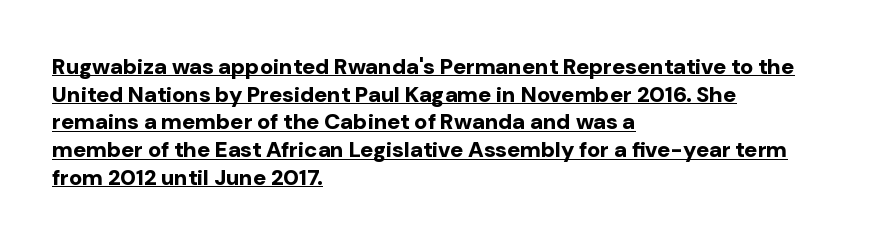
Q: Is the text bold? A: Yes.
Q: Is the text italic (slanted)? A: No, it is upright.
Q: Is the text underlined? A: Yes.
Q: How is the paragraph aligned? A: Left-aligned.
Q: Is the spacing between letters normal or unusually wide? A: Normal.
Q: Is the spacing between lines tight, normal or loose? A: Normal.
